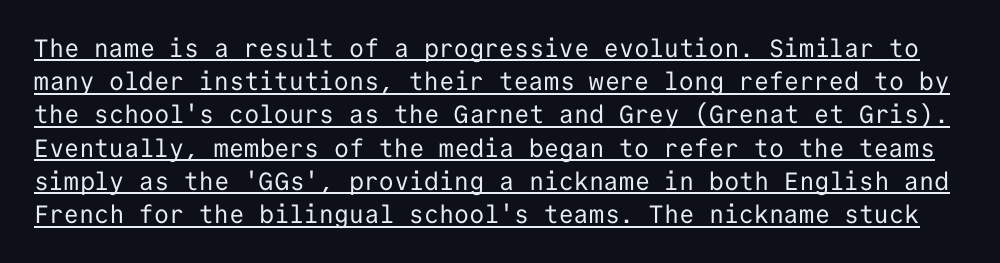
The image shows 25 px text type, upright; set normal line spacing (1.33x), normal letter spacing, underlined.
